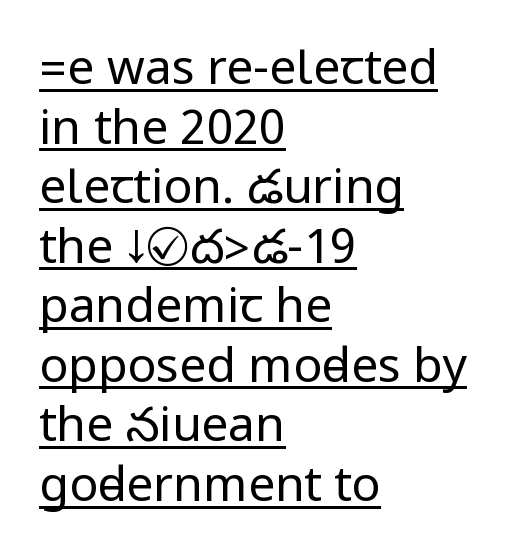
Q: Is the text bold? A: No.
Q: Is the text italic (slanted)? A: No, it is upright.
Q: Is the typeface a serif or a sans-serif typeface? A: Sans-serif.
Q: Is the text underlined? A: Yes.
Q: How is the paragraph aligned? A: Left-aligned.
Q: Is the spacing between letters normal or unusually wide? A: Normal.
Q: Width (condensed, normal, or wide)? A: Condensed.
Q: Stroke contrast? A: Low.
